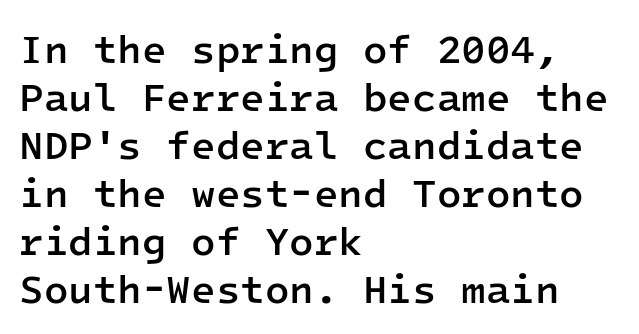
The image shows 40 px semibold sans-serif type, upright, monospaced; set left-aligned, line spacing 1.2x, normal letter spacing, not underlined; low stroke contrast and a medium x-height.
